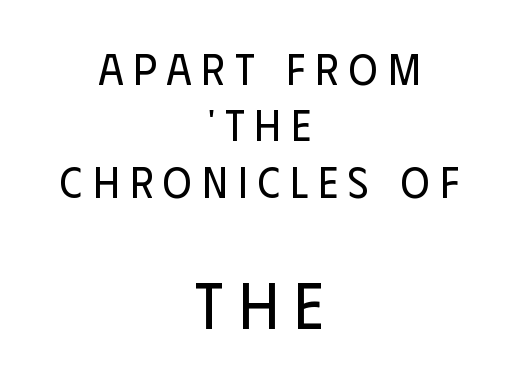
Q: Is the text bold? A: No.
Q: Is the text italic (slanted)? A: No, it is upright.
Q: Is the typeface a serif or a sans-serif typeface? A: Sans-serif.
Q: Is the text underlined? A: No.
Q: How is the paragraph aligned? A: Centered.
Q: Is the spacing between letters normal or unusually wide? A: Unusually wide.
Q: Is the spacing between lines tight, normal or loose? A: Normal.
Q: Which block of text is set in a larger size, the first (top) or the second (bottom)? A: The second (bottom) one.
Q: Width (condensed, normal, or wide)? A: Condensed.
Q: Stroke contrast? A: Low.
Q: x-height? A: Large.
Q: Monospaced? A: No.
